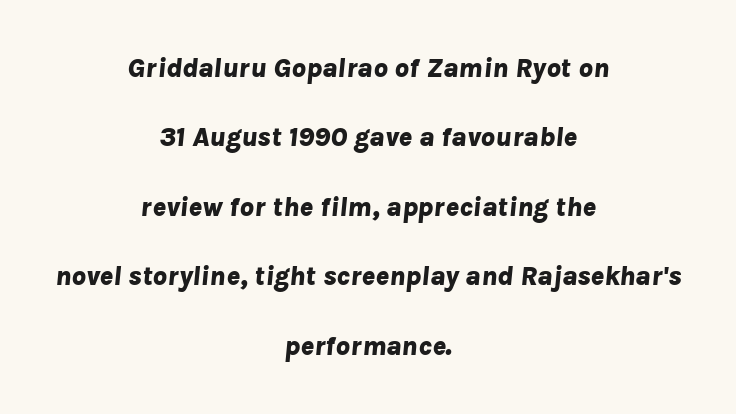
Q: Is the text bold? A: Yes.
Q: Is the text italic (slanted)? A: Yes, it leans right by about 8 degrees.
Q: Is the text underlined? A: No.
Q: How is the paragraph aligned? A: Centered.
Q: Is the spacing between letters normal or unusually wide? A: Normal.
Q: Is the spacing between lines tight, normal or loose? A: Loose.
Q: Width (condensed, normal, or wide)? A: Normal.
Q: Stroke contrast? A: Low.
Q: x-height? A: Medium.
Q: Monospaced? A: No.
